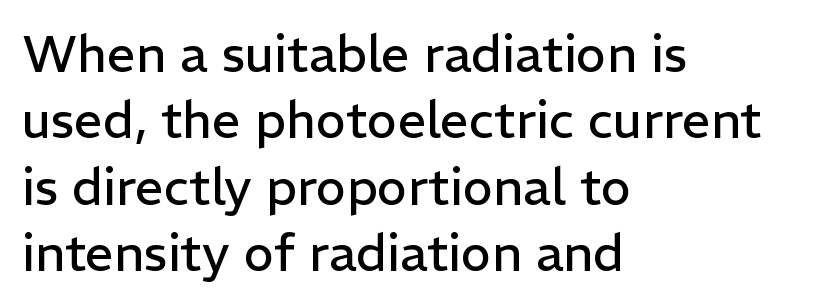
{"serif": "no", "italic": "no", "bold": "no", "weight": "regular", "width": "normal", "stroke_contrast": "low", "x_height": "medium", "monospaced": "no", "underline": "no", "align": "left", "line_spacing": "normal", "line_spacing_ratio": 1.3, "letter_spacing": "normal", "letter_spacing_em": 0.0, "glyph_px": 51}
